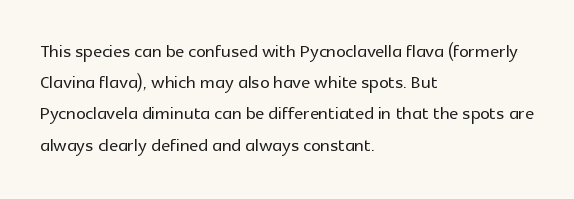
The image shows 24 px text type, upright; set left-aligned, normal line spacing (1.3x), normal letter spacing, not underlined.
